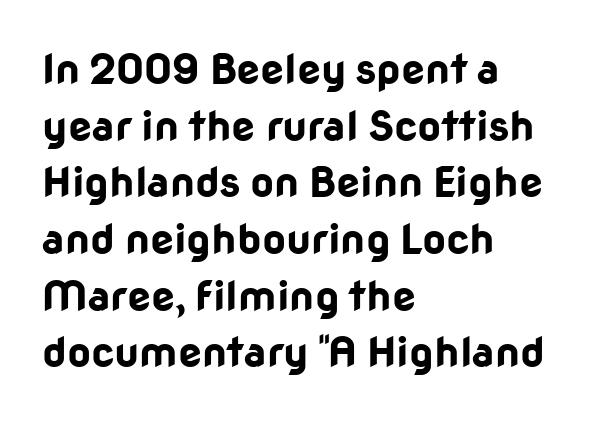
Is this a fixed-width face? No — the glyphs have proportional, varying widths. A bare baseline throughout the passage. You could call the tracking neutral — neither tight nor loose. Rendered with straight, roman letterforms.
